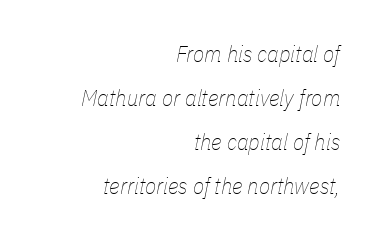
Q: Is the text bold? A: No.
Q: Is the text italic (slanted)? A: Yes, it leans right by about 11 degrees.
Q: Is the text underlined? A: No.
Q: How is the paragraph aligned? A: Right-aligned.
Q: Is the spacing between letters normal or unusually wide? A: Normal.
Q: Is the spacing between lines tight, normal or loose? A: Loose.
